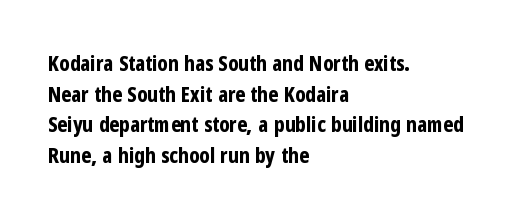
The image shows 21 px bold type, upright; set left-aligned, normal line spacing (1.46x), normal letter spacing, not underlined.
